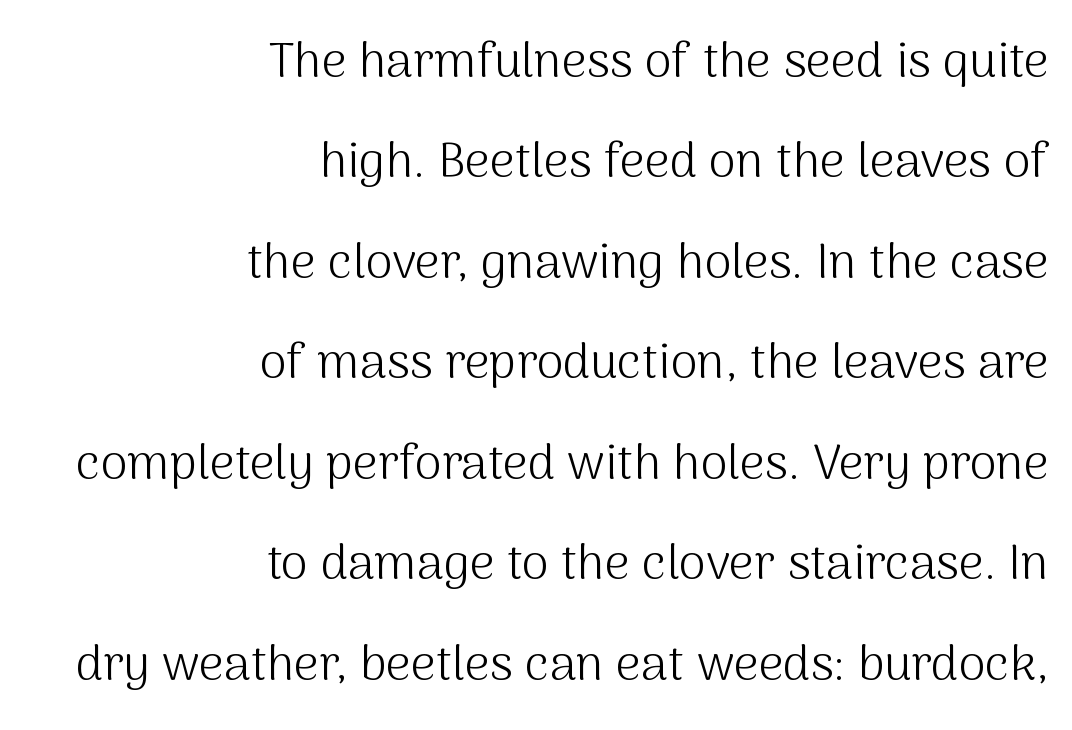
Q: Is the text bold? A: No.
Q: Is the text italic (slanted)? A: No, it is upright.
Q: Is the typeface a serif or a sans-serif typeface? A: Sans-serif.
Q: Is the text underlined? A: No.
Q: How is the paragraph aligned? A: Right-aligned.
Q: Is the spacing between letters normal or unusually wide? A: Normal.
Q: Is the spacing between lines tight, normal or loose? A: Loose.
Q: Width (condensed, normal, or wide)? A: Normal.
Q: Stroke contrast? A: Medium.
Q: x-height? A: Medium.
Q: Monospaced? A: No.
